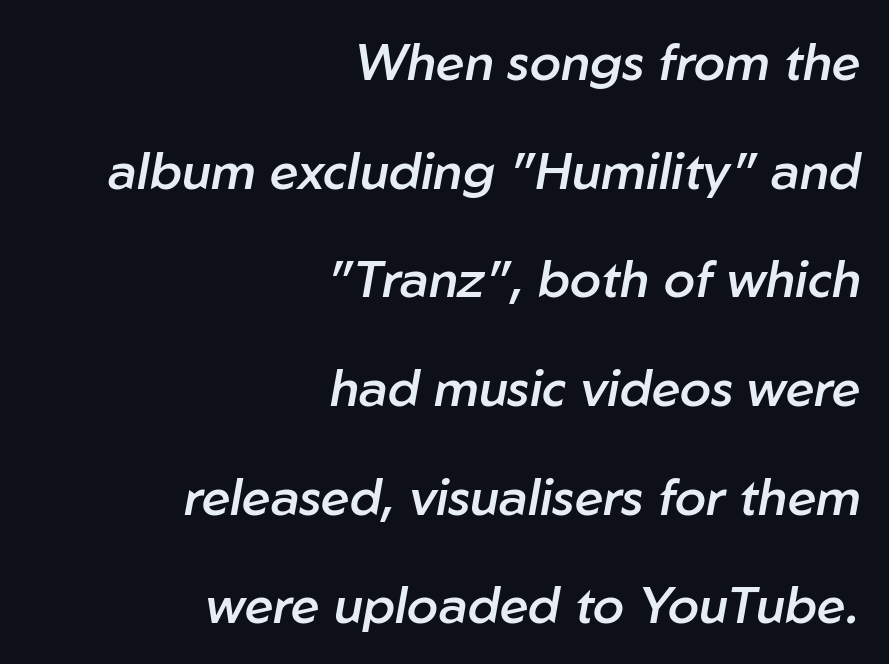
Varying glyph widths throughout — classic text-font behaviour. The specimen omits any rule beneath the text block's lines. The passage shown has conventional tracking throughout. Regarding leading, the lines here are spaced well apart.
